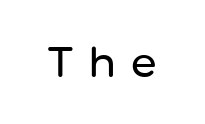
The image shows 42 px sans-serif type, upright; set unusually wide letter spacing (+0.35 em), not underlined; low stroke contrast and a medium x-height.
